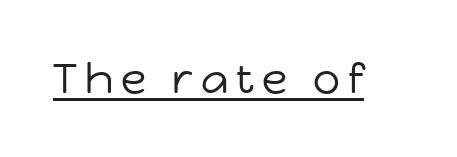
Q: Is the text bold? A: No.
Q: Is the text italic (slanted)? A: No, it is upright.
Q: Is the typeface a serif or a sans-serif typeface? A: Sans-serif.
Q: Is the text underlined? A: Yes.
Q: Width (condensed, normal, or wide)? A: Normal.
Q: Stroke contrast? A: Low.
Q: x-height? A: Medium.
Q: Monospaced? A: No.
